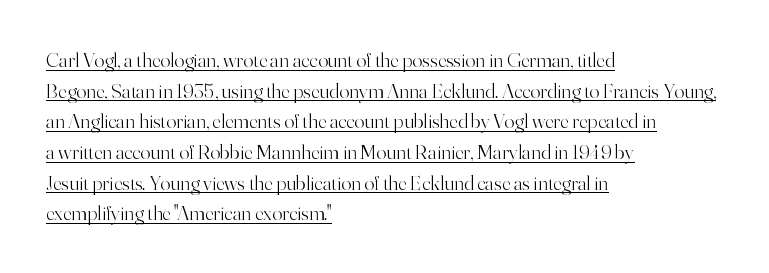
Nothing unusual about the tracking: characters are spaced as the font intends. A normal amount of white space separates one row of letters from the next. No heavy texture on the line: the type isn't bold. Is there any slant? The stems are plumb.
